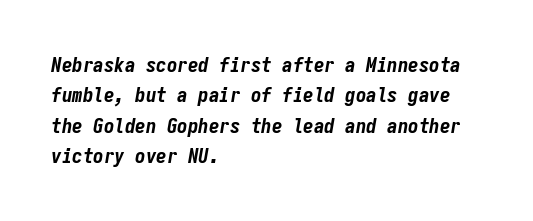
{"italic": "yes", "lean": "right", "slant_degrees": 9, "bold": "yes", "underline": "no", "align": "left", "line_spacing": "normal", "line_spacing_ratio": 1.45, "letter_spacing": "normal", "letter_spacing_em": 0.0, "glyph_px": 21}
